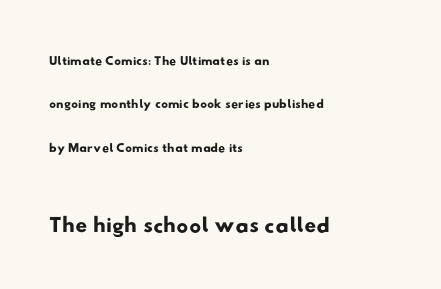
The image shows 33 px wide sans-serif type; set left-aligned, loose line spacing (2.28x), normal letter spacing, not underlined; the second (bottom) block is 1.74x larger; low stroke contrast and a small x-height.
